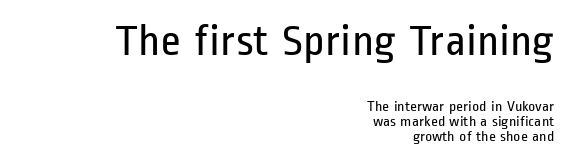
{"serif": "no", "italic": "no", "bold": "no", "weight": "regular", "width": "condensed", "stroke_contrast": "low", "x_height": "medium", "monospaced": "no", "underline": "no", "align": "right", "line_spacing": "tight", "line_spacing_ratio": 1.0, "letter_spacing": "normal", "letter_spacing_em": 0.0, "larger_block": "first", "size_ratio": 3.0, "glyph_px": 45}
